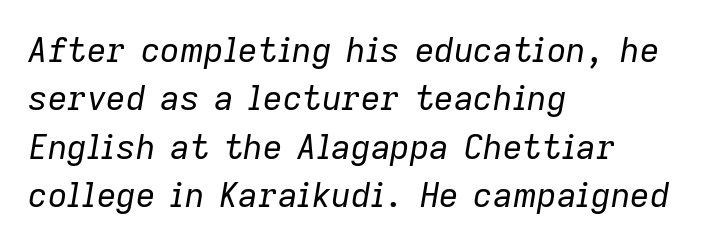
Q: Is the text bold? A: No.
Q: Is the text italic (slanted)? A: Yes, it leans right by about 9 degrees.
Q: Is the text underlined? A: No.
Q: How is the paragraph aligned? A: Left-aligned.
Q: Is the spacing between letters normal or unusually wide? A: Normal.
Q: Is the spacing between lines tight, normal or loose? A: Normal.
Q: Width (condensed, normal, or wide)? A: Normal.
Q: Stroke contrast? A: Low.
Q: x-height? A: Medium.
Q: Monospaced? A: No.
